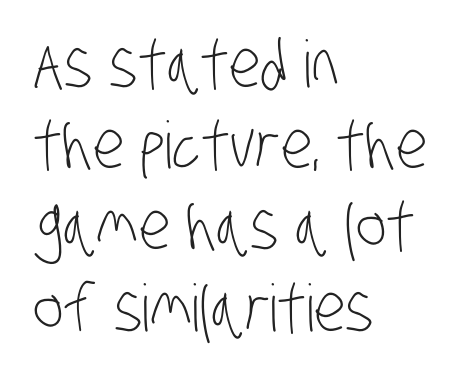
{"serif": "no", "bold": "no", "weight": "light", "width": "condensed", "stroke_contrast": "low", "x_height": "large", "monospaced": "no", "underline": "no", "align": "left", "line_spacing": "normal", "line_spacing_ratio": 1.25, "letter_spacing": "normal", "letter_spacing_em": 0.0, "glyph_px": 65}
